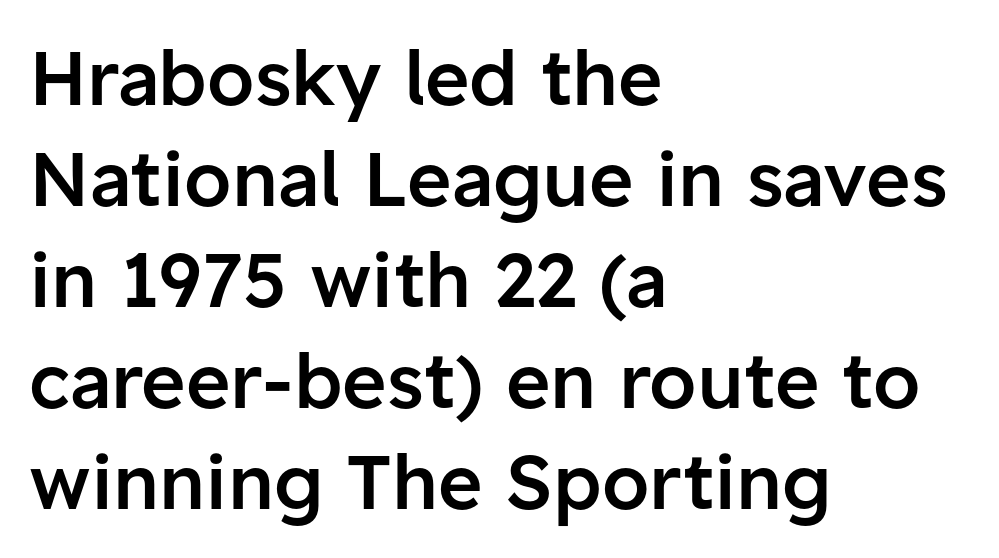
The lettering holds an erect, upright posture throughout. Think of a printed novel: that variable character pitch is what you see here. This sample uses plain, unmodified letter spacing. How heavy is the stroke? Medium-heavy — a semibold, shy of bold. Does the leading feel generous? No, just average.
